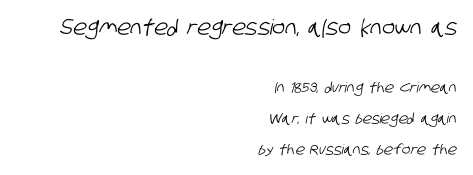
Q: Is the text underlined? A: No.
Q: How is the paragraph aligned? A: Right-aligned.
Q: Is the spacing between letters normal or unusually wide? A: Normal.
Q: Is the spacing between lines tight, normal or loose? A: Loose.
Q: Which block of text is set in a larger size, the first (top) or the second (bottom)? A: The first (top) one.
